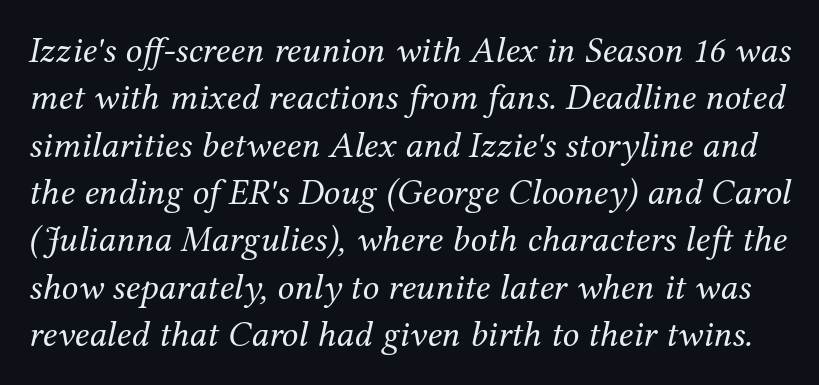
The image shows 37 px regular-weight serif type, italic (leaning right); set normal line spacing (1.28x), normal letter spacing, not underlined; medium stroke contrast and a medium x-height.
